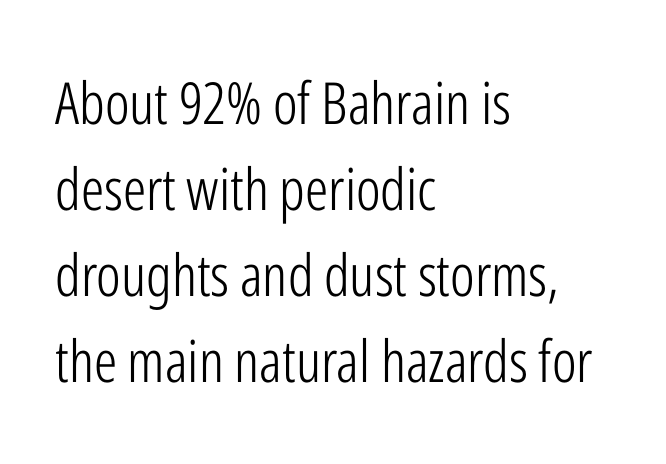
{"serif": "no", "italic": "no", "bold": "no", "weight": "light", "width": "condensed", "stroke_contrast": "low", "x_height": "medium", "monospaced": "no", "underline": "no", "align": "left", "line_spacing": "normal", "line_spacing_ratio": 1.48, "letter_spacing": "normal", "letter_spacing_em": 0.0, "glyph_px": 58}
